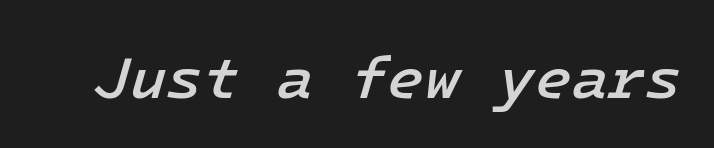
Semibold letterforms, between regular and bold. Rendered with sloped, italic letterforms. The face used here is rendered with its standard letterfit. Has an underline been added? It has not.
